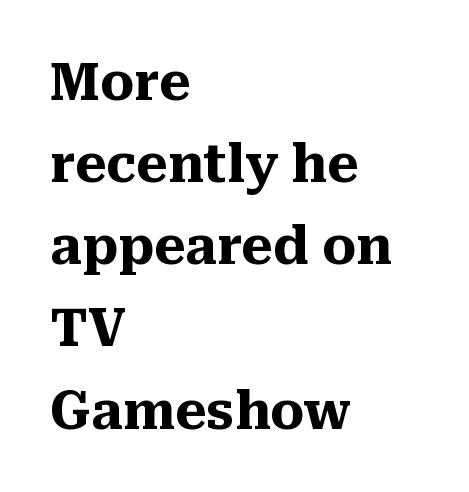
The type family on display is of the serif kind. Caption: standard tracking, unaltered. The face used here has the dense, thick strokes of a bold. Words float on clear page, feet unadorned. Note the varied advance widths — an 'i' is clearly narrower than an 'm'.
